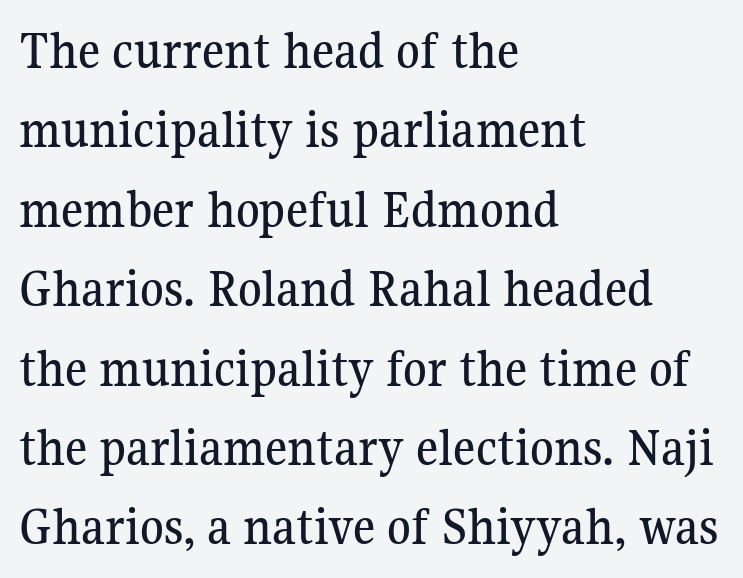
The image shows 54 px serif type, upright; set left-aligned, normal line spacing (1.47x), normal letter spacing, not underlined; medium stroke contrast and a medium x-height.
